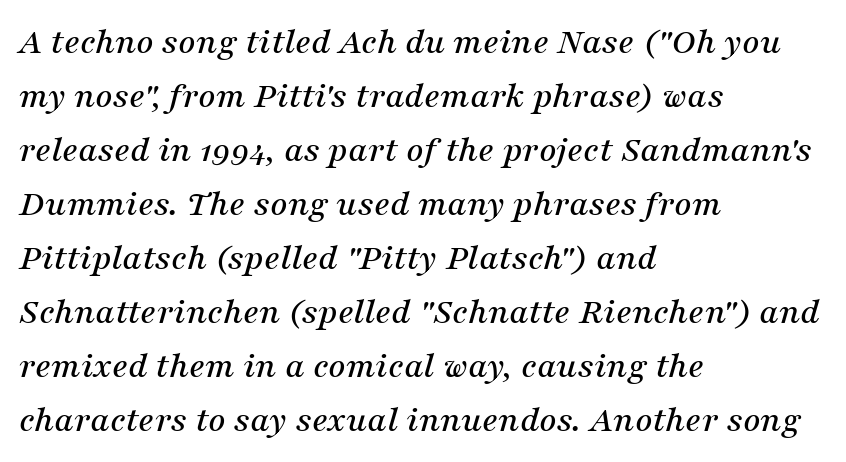
Q: Is the text italic (slanted)? A: Yes, it leans right by about 16 degrees.
Q: Is the typeface a serif or a sans-serif typeface? A: Serif.
Q: Is the text underlined? A: No.
Q: How is the paragraph aligned? A: Left-aligned.
Q: Is the spacing between letters normal or unusually wide? A: Normal.
Q: Is the spacing between lines tight, normal or loose? A: Normal.
Q: Width (condensed, normal, or wide)? A: Normal.
Q: Stroke contrast? A: Medium.
Q: x-height? A: Medium.
Q: Monospaced? A: No.
